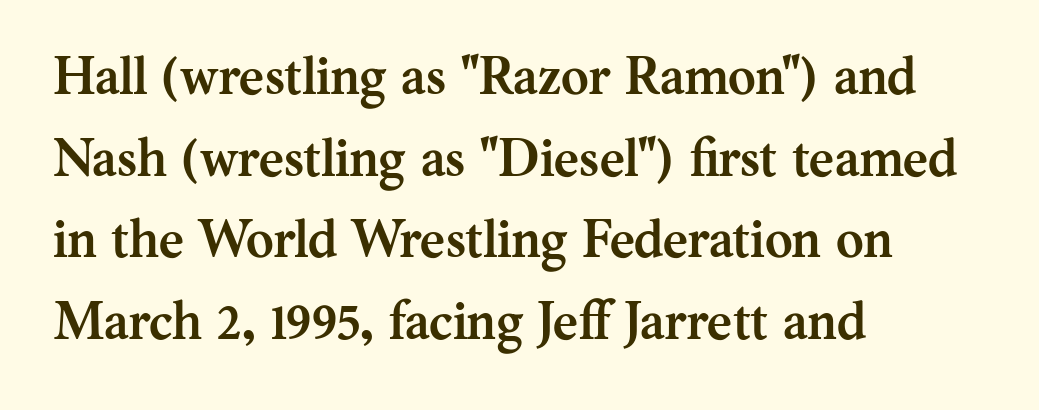
{"serif": "yes", "italic": "no", "bold": "yes", "weight": "semibold", "width": "normal", "stroke_contrast": "medium", "x_height": "medium", "monospaced": "no", "underline": "no", "align": "left", "line_spacing": "normal", "line_spacing_ratio": 1.54, "letter_spacing": "normal", "letter_spacing_em": 0.0, "glyph_px": 53}
